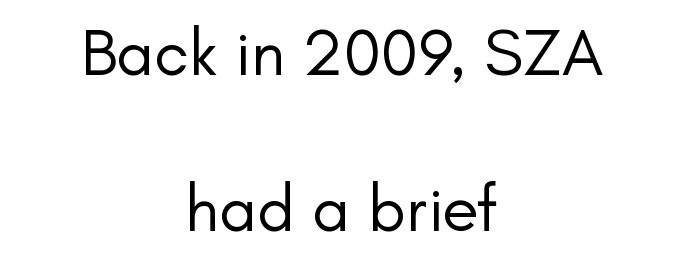
The image shows 67 px regular-weight sans-serif type, upright; set centered, loose line spacing (2.33x), normal letter spacing, not underlined; low stroke contrast and a small x-height.
